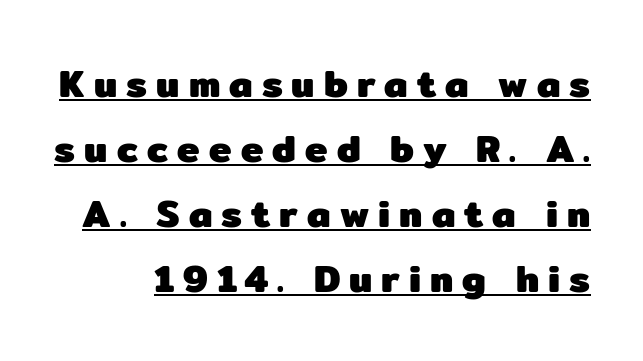
How are the letters spaced? Widely, with obvious added tracking. The characters look thick and weighty, a clear bold. This sample uses an upright cut, with every glyph sitting square on the baseline. Nope, no serifs anywhere on these letters. Varying glyph widths throughout — classic text-font behaviour. Underline: present.
